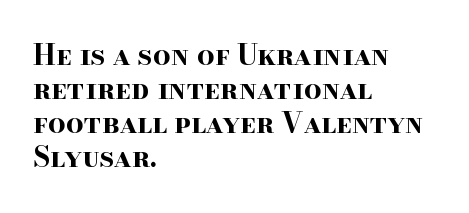
Q: Is the text bold? A: Yes.
Q: Is the text italic (slanted)? A: No, it is upright.
Q: Is the typeface a serif or a sans-serif typeface? A: Serif.
Q: Is the text underlined? A: No.
Q: How is the paragraph aligned? A: Left-aligned.
Q: Is the spacing between letters normal or unusually wide? A: Normal.
Q: Width (condensed, normal, or wide)? A: Wide.
Q: Stroke contrast? A: High.
Q: x-height? A: Small.
Q: Monospaced? A: No.
